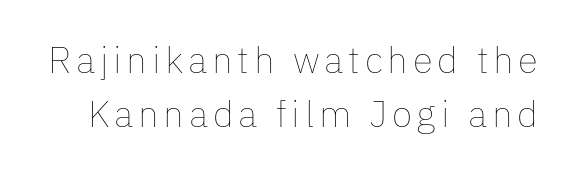
Note the varied advance widths — an 'i' is clearly narrower than an 'm'. These lines sit exactly where default settings would place them. Letters rest on an invisible, unmarked baseline. Posture: upright roman. Think standard paragraph weight, or any step lighter than that.
